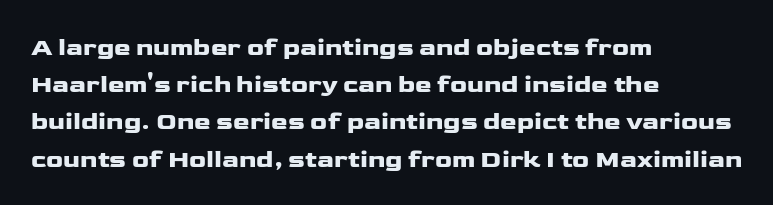
The image shows 25 px text type, upright; set left-aligned, normal line spacing (1.49x), normal letter spacing, not underlined.
